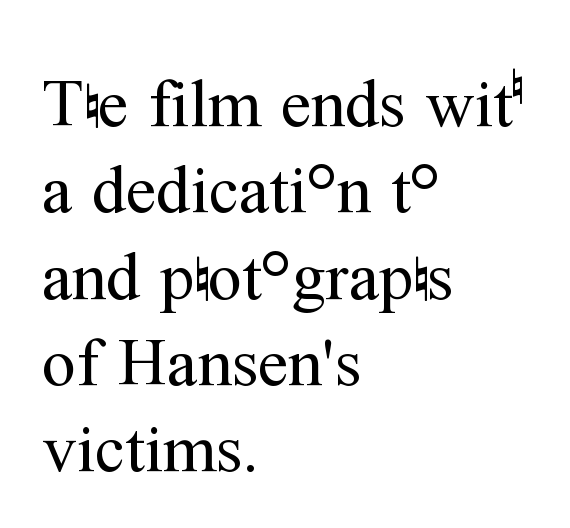
The image shows 68 px regular-weight serif type, upright; set left-aligned, normal line spacing (1.27x), normal letter spacing, not underlined; medium stroke contrast and a medium x-height.
